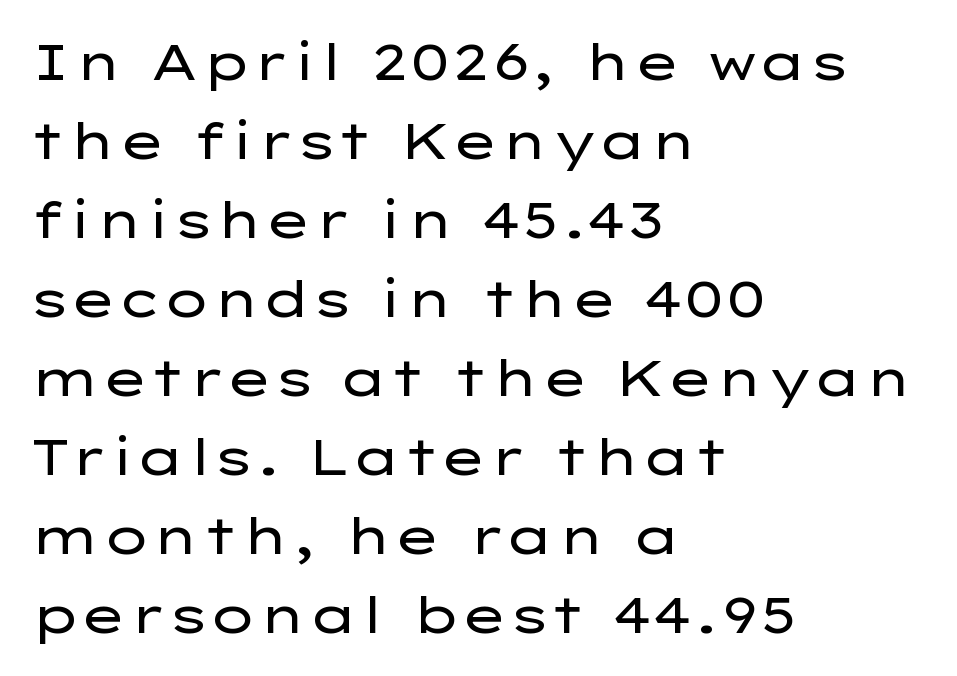
The image shows 51 px regular-weight, wide sans-serif type, upright; set left-aligned, normal line spacing (1.55x), normal letter spacing, not underlined; low stroke contrast and a medium x-height.
